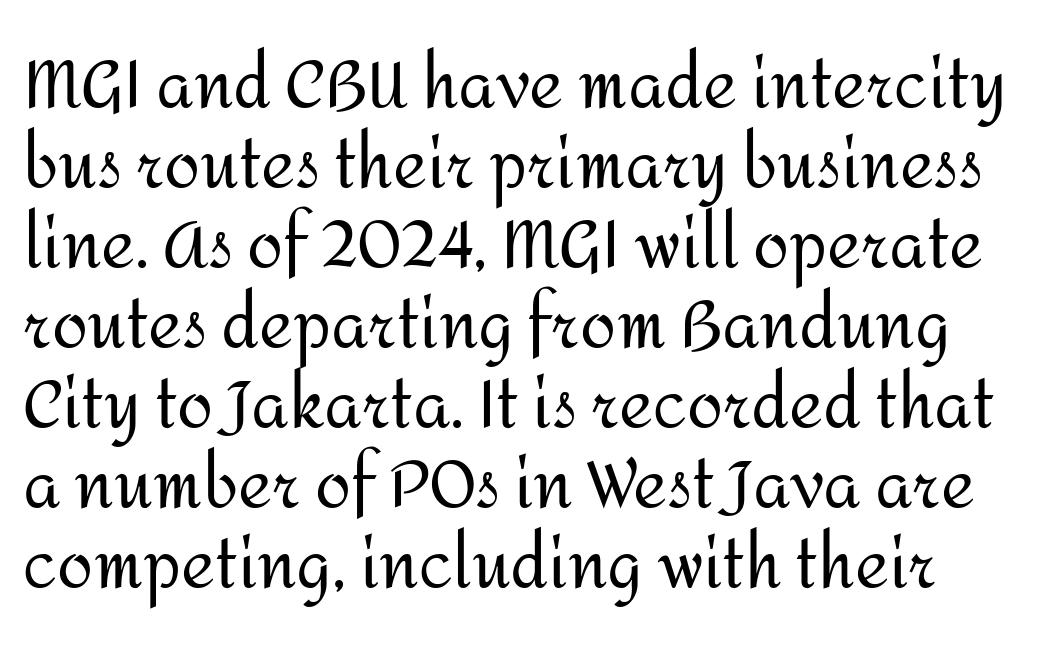
Q: Is the text bold? A: No.
Q: Is the text italic (slanted)? A: No, it is upright.
Q: Is the typeface a serif or a sans-serif typeface? A: Sans-serif.
Q: Is the text underlined? A: No.
Q: Is the spacing between letters normal or unusually wide? A: Normal.
Q: Width (condensed, normal, or wide)? A: Normal.
Q: Stroke contrast? A: Medium.
Q: x-height? A: Medium.
Q: Monospaced? A: No.
